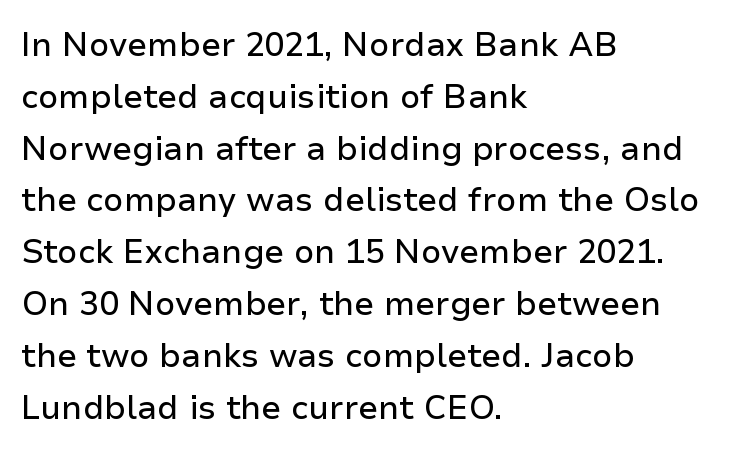
The image shows 33 px sans-serif type, upright; set left-aligned, normal line spacing (1.57x), normal letter spacing, not underlined; low stroke contrast and a medium x-height.
